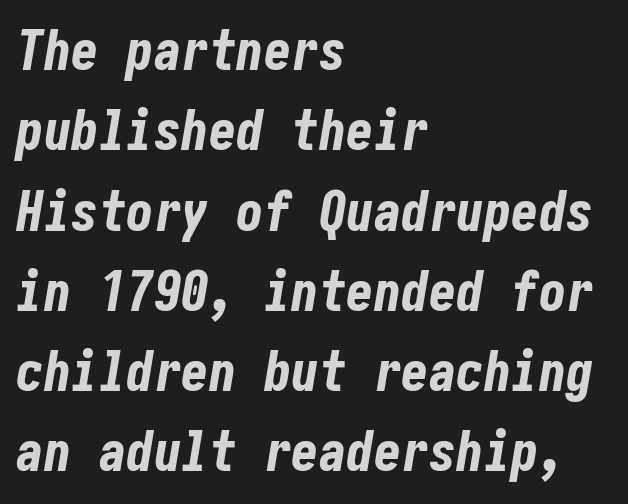
The letters are bold, with thick, heavy strokes. Whoever set this chose a conventional vertical rhythm. If you drew a line through each stem, it would be angled. Left-aligned paragraph, ragged on the right. Clear beneath every line of the passage. This rendering leaves character spacing at its baseline value.
